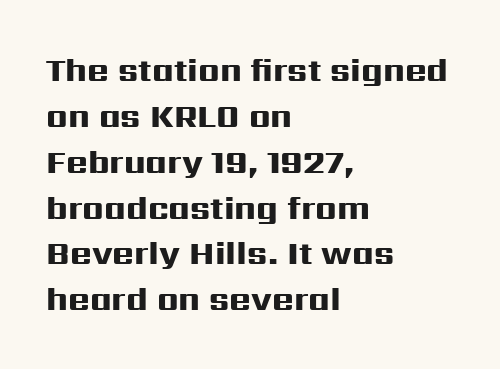
The image shows 33 px heavy, wide sans-serif type, upright; set left-aligned, normal line spacing (1.39x), normal letter spacing, not underlined; high stroke contrast and a medium x-height.
